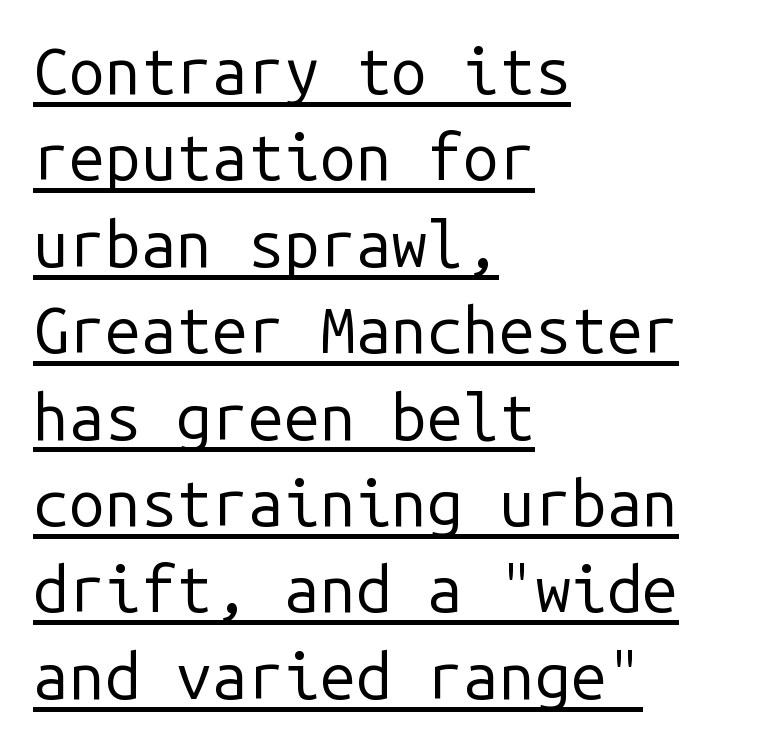
Q: Is the text bold? A: No.
Q: Is the text italic (slanted)? A: No, it is upright.
Q: Is the typeface a serif or a sans-serif typeface? A: Sans-serif.
Q: Is the text underlined? A: Yes.
Q: How is the paragraph aligned? A: Left-aligned.
Q: Is the spacing between letters normal or unusually wide? A: Normal.
Q: Is the spacing between lines tight, normal or loose? A: Normal.
Q: Width (condensed, normal, or wide)? A: Normal.
Q: Stroke contrast? A: Low.
Q: x-height? A: Medium.
Q: Monospaced? A: Yes.
